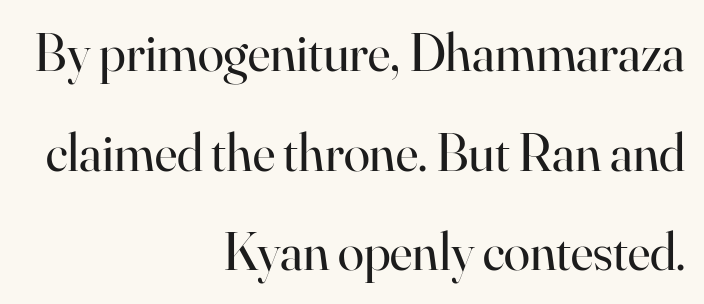
{"serif": "yes", "italic": "no", "bold": "no", "weight": "regular", "width": "normal", "stroke_contrast": "high", "x_height": "small", "monospaced": "no", "underline": "no", "align": "right", "line_spacing_ratio": 1.88, "letter_spacing": "normal", "letter_spacing_em": 0.0, "glyph_px": 53}
